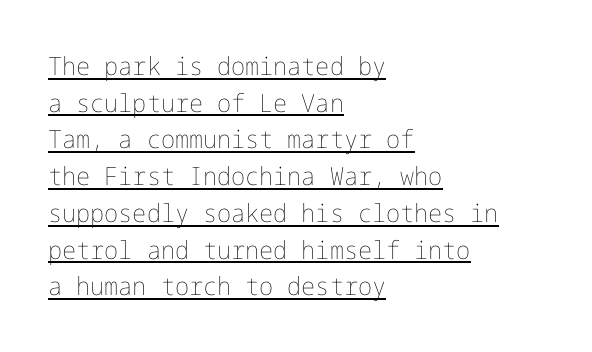
The image shows 25 px text type, upright; set left-aligned, normal line spacing (1.47x), normal letter spacing, underlined.
